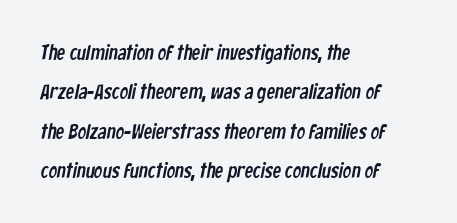
Q: Is the text underlined? A: No.
Q: How is the paragraph aligned? A: Left-aligned.
Q: Is the spacing between letters normal or unusually wide? A: Normal.
